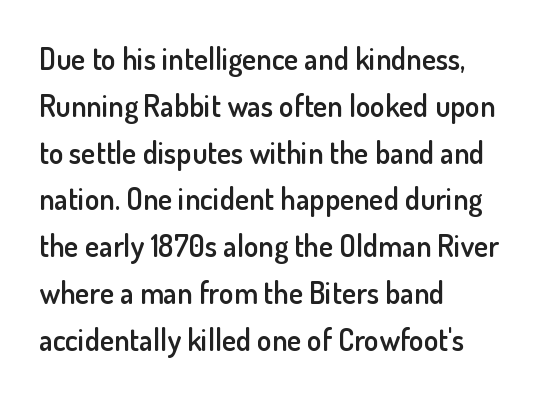
Successive baselines arrive at the customary interval. Teacher's note: observe the even left margin — that is flush-left alignment. In terms of weight, the rendering is demibold, just under bold. Has an underline been added? It has not.
